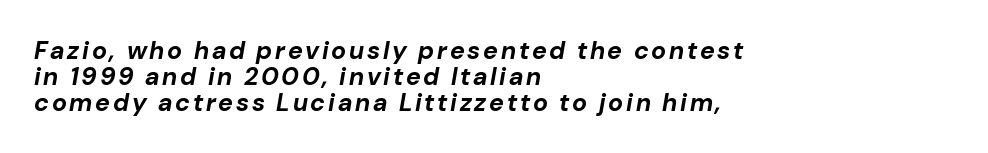
Every character sits at an angle, as italics do. The specimen omits any rule beneath the text block's lines. Every row of glyphs begins at an identical x-position on the left. Whoever set this chose condensed vertical rhythm over breathing room.
